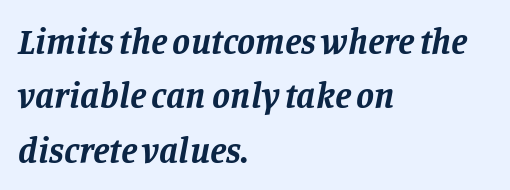
The image shows 36 px bold serif type, italic (leaning right); set left-aligned, normal line spacing (1.51x), normal letter spacing, not underlined; low stroke contrast and a large x-height.
